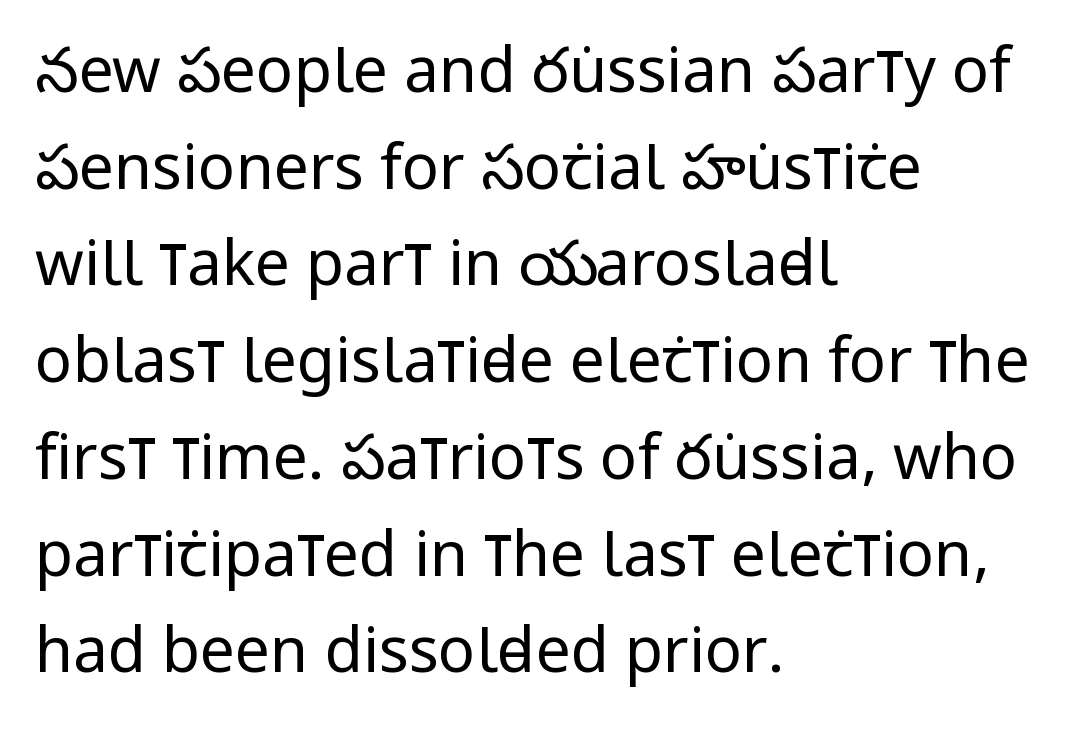
Q: Is the text bold? A: No.
Q: Is the text italic (slanted)? A: No, it is upright.
Q: Is the typeface a serif or a sans-serif typeface? A: Sans-serif.
Q: Is the text underlined? A: No.
Q: How is the paragraph aligned? A: Left-aligned.
Q: Is the spacing between letters normal or unusually wide? A: Normal.
Q: Is the spacing between lines tight, normal or loose? A: Normal.
Q: Width (condensed, normal, or wide)? A: Condensed.
Q: Stroke contrast? A: Low.
Q: x-height? A: Large.
Q: Monospaced? A: No.
